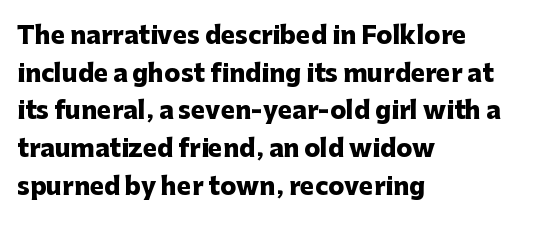
The image shows 24 px bold type, upright; set left-aligned, normal line spacing (1.57x), normal letter spacing, not underlined.
